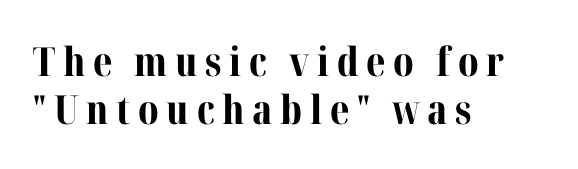
Q: Is the text bold? A: Yes.
Q: Is the text italic (slanted)? A: No, it is upright.
Q: Is the typeface a serif or a sans-serif typeface? A: Serif.
Q: Is the text underlined? A: No.
Q: How is the paragraph aligned? A: Left-aligned.
Q: Width (condensed, normal, or wide)? A: Normal.
Q: Stroke contrast? A: Medium.
Q: x-height? A: Medium.
Q: Monospaced? A: No.
